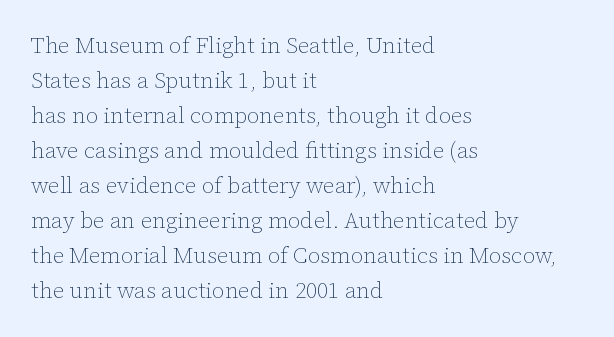
{"italic": "no", "bold": "no", "underline": "no", "align": "left", "line_spacing": "normal", "line_spacing_ratio": 1.59, "letter_spacing": "normal", "letter_spacing_em": 0.0, "glyph_px": 22}
